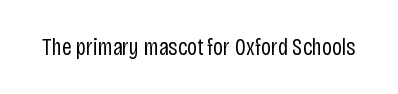
Q: Is the text bold? A: No.
Q: Is the text italic (slanted)? A: No, it is upright.
Q: Is the text underlined? A: No.
Q: Is the spacing between letters normal or unusually wide? A: Normal.
